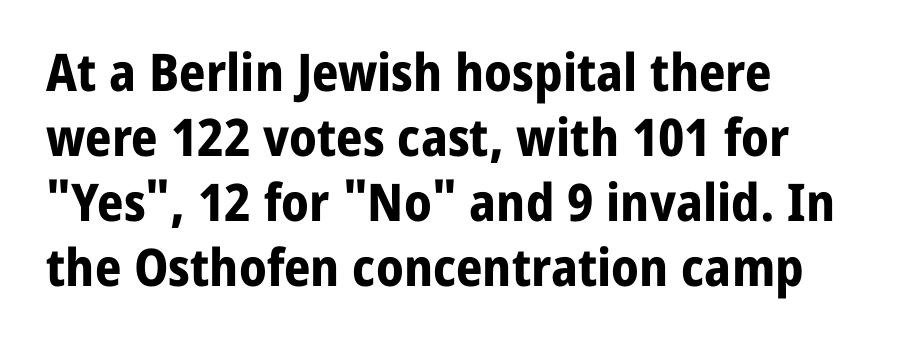
Are there feet on the stems? There aren't — it's a sans. Character widths vary here, with narrow letters taking less room than wide ones. The rows are spaced the way most documents space them. Has an underline been added? It has not. The characters look thick and weighty, a clear bold. The compositor pushed each line to the left boundary.
